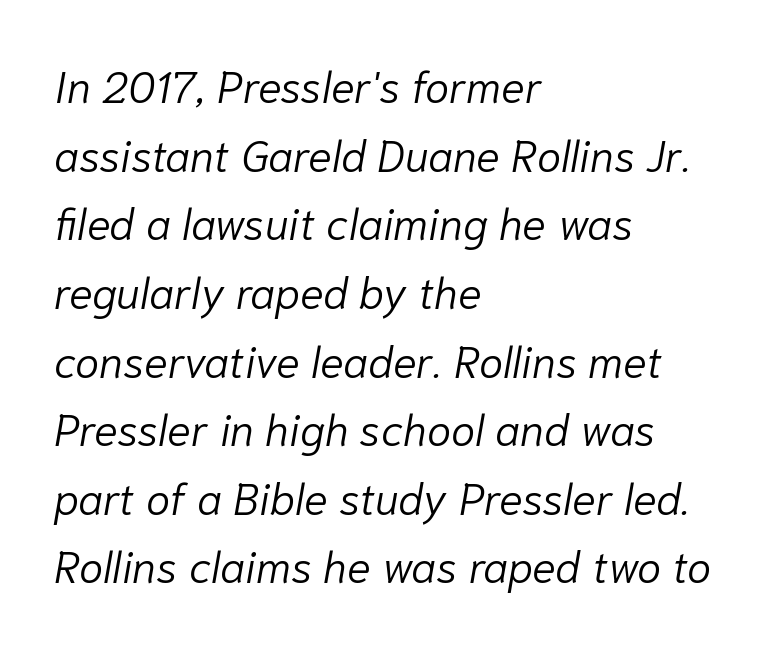
The image shows 44 px light type, italic (leaning right); set left-aligned, normal line spacing (1.56x), normal letter spacing, not underlined; low stroke contrast and a medium x-height.
